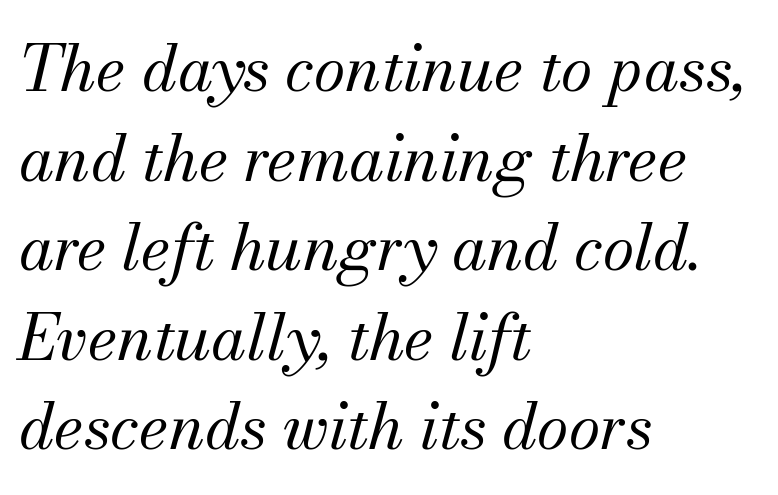
{"serif": "yes", "italic": "yes", "lean": "right", "slant_degrees": 13, "bold": "no", "weight": "regular", "width": "normal", "stroke_contrast": "medium", "x_height": "small", "monospaced": "no", "underline": "no", "align": "left", "line_spacing": "normal", "line_spacing_ratio": 1.4, "letter_spacing": "normal", "letter_spacing_em": 0.0, "glyph_px": 64}
